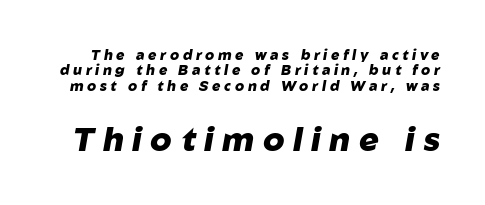
Successive baselines arrive quickly, one right under another. Set as a true bold cut, around the 700 mark. Yep, that's italic — everything's leaning. The face used here is proportionally spaced, like ordinary book or web type. The strip under each line holds only bare page. The following chunk of copy outweighs the initial chunk in type size.
